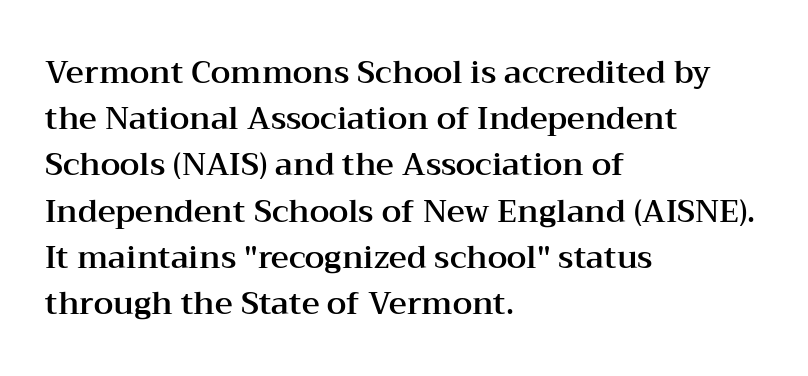
Q: Is the text italic (slanted)? A: No, it is upright.
Q: Is the typeface a serif or a sans-serif typeface? A: Serif.
Q: Is the text underlined? A: No.
Q: How is the paragraph aligned? A: Left-aligned.
Q: Is the spacing between letters normal or unusually wide? A: Normal.
Q: Is the spacing between lines tight, normal or loose? A: Normal.
Q: Width (condensed, normal, or wide)? A: Wide.
Q: Stroke contrast? A: Medium.
Q: x-height? A: Medium.
Q: Monospaced? A: No.
